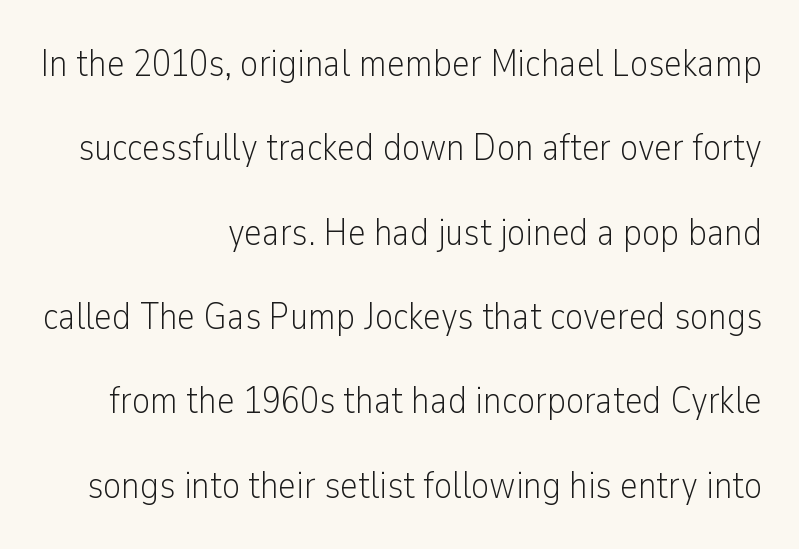
{"serif": "no", "italic": "no", "bold": "no", "weight": "light", "width": "condensed", "stroke_contrast": "low", "x_height": "medium", "monospaced": "no", "underline": "no", "align": "right", "line_spacing": "loose", "line_spacing_ratio": 2.22, "letter_spacing": "normal", "letter_spacing_em": 0.0, "glyph_px": 38}
